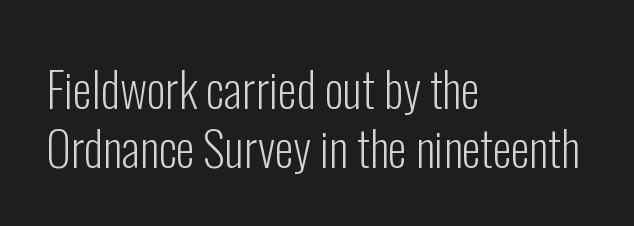
Line starts are locked; line ends wander. No extra ink here — the face is not bold. Posture: upright roman. This sample has the flowing, uneven cadence of proportional lettering. Any mark beneath the type? The region is blank.
